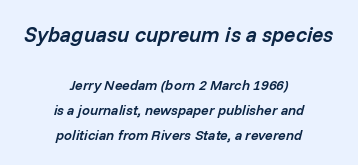
{"italic": "yes", "lean": "right", "slant_degrees": 14, "bold": "semi", "underline": "no", "align": "center", "line_spacing_ratio": 1.8, "letter_spacing": "normal", "letter_spacing_em": 0.0, "larger_block": "first", "size_ratio": 1.5, "glyph_px": 21}
